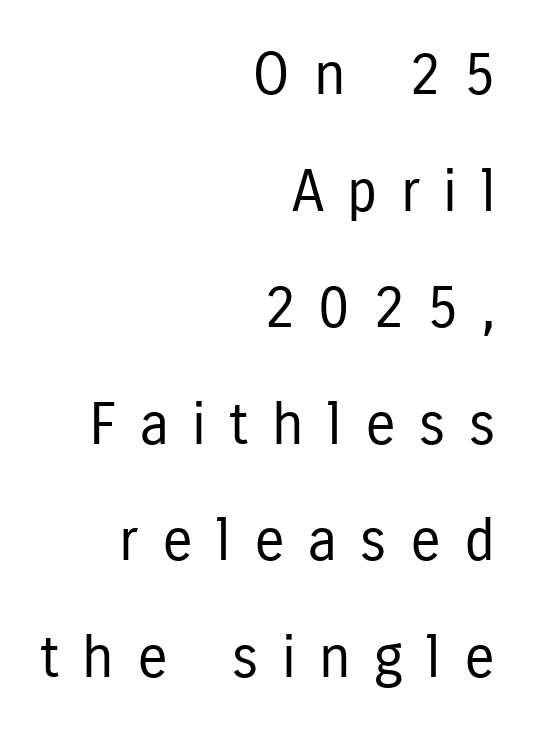
The image shows 58 px regular-weight, condensed sans-serif type, upright; set right-aligned, loose line spacing (2.01x), unusually wide letter spacing (+0.4 em), not underlined; low stroke contrast and a medium x-height.
